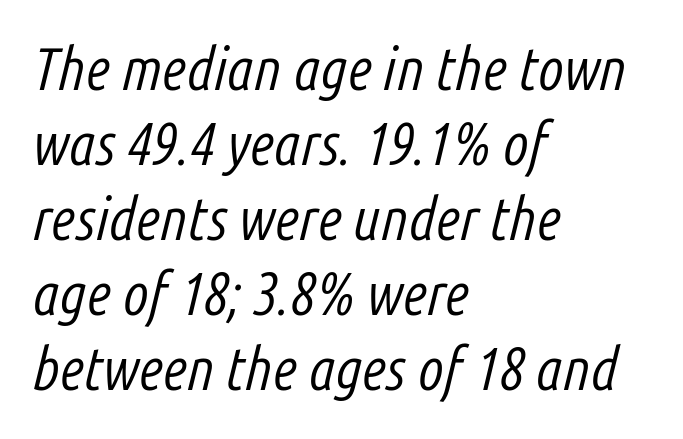
{"italic": "yes", "lean": "right", "slant_degrees": 14, "bold": "no", "weight": "light", "width": "condensed", "stroke_contrast": "low", "x_height": "medium", "monospaced": "no", "underline": "no", "align": "left", "line_spacing": "normal", "line_spacing_ratio": 1.25, "letter_spacing": "normal", "letter_spacing_em": 0.0, "glyph_px": 60}
